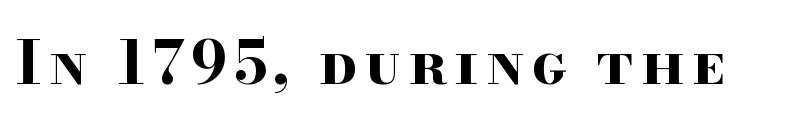
{"serif": "yes", "italic": "no", "bold": "yes", "weight": "bold", "width": "wide", "stroke_contrast": "high", "x_height": "small", "monospaced": "no", "underline": "no", "glyph_px": 60}
